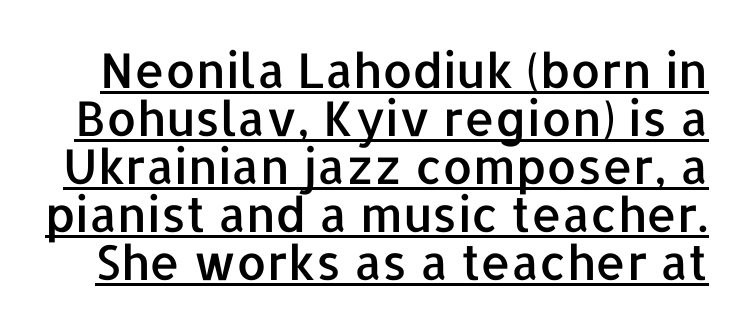
Q: Is the text italic (slanted)? A: No, it is upright.
Q: Is the typeface a serif or a sans-serif typeface? A: Sans-serif.
Q: Is the text underlined? A: Yes.
Q: Is the spacing between letters normal or unusually wide? A: Normal.
Q: Is the spacing between lines tight, normal or loose? A: Tight.
Q: Width (condensed, normal, or wide)? A: Normal.
Q: Stroke contrast? A: Low.
Q: x-height? A: Medium.
Q: Monospaced? A: No.
